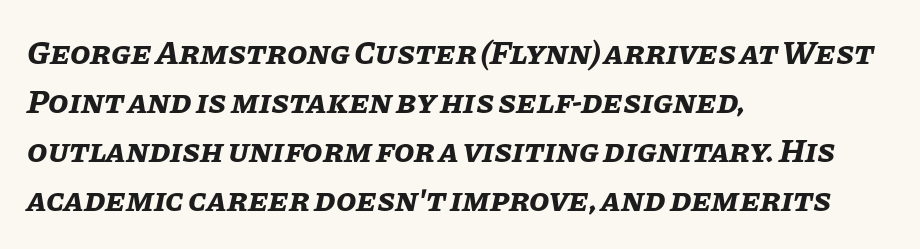
Think of a printed novel: that variable character pitch is what you see here. Honestly, the letter spacing is just normal — you wouldn't notice it. Emphasis by weight is at full strength: bold. These lines are set flush left with a ragged right edge. The space directly below the letters is spotless. Tall strokes in this sample are angled rather than plumb.
